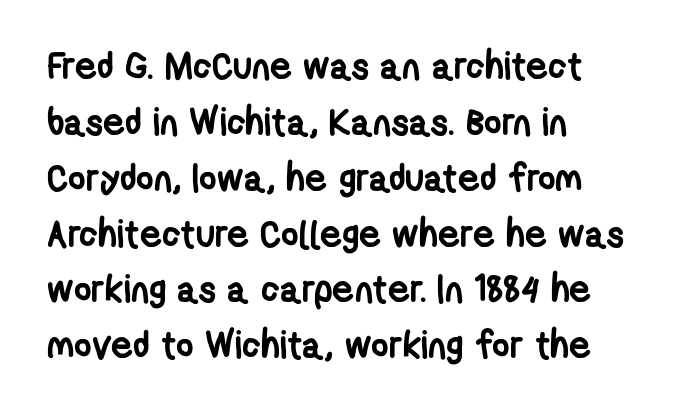
Words appear dense and cohesive because spacing is normal. The rag falls on the right side of this text block. Clear beneath every line of the passage. The line-height multiplier appears to be the usual default. Note: no serifs on the glyphs.
